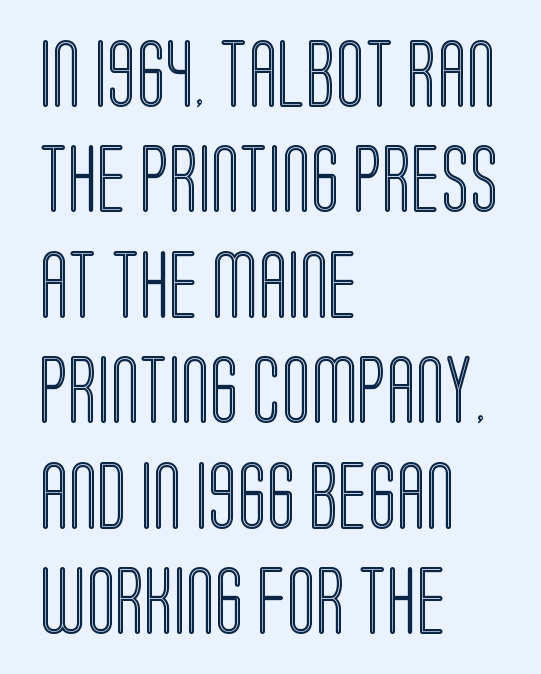
{"italic": "no", "width": "condensed", "x_height": "large", "monospaced": "no", "underline": "no", "align": "left", "line_spacing": "normal", "line_spacing_ratio": 1.55, "letter_spacing": "normal", "letter_spacing_em": 0.0, "glyph_px": 68}
